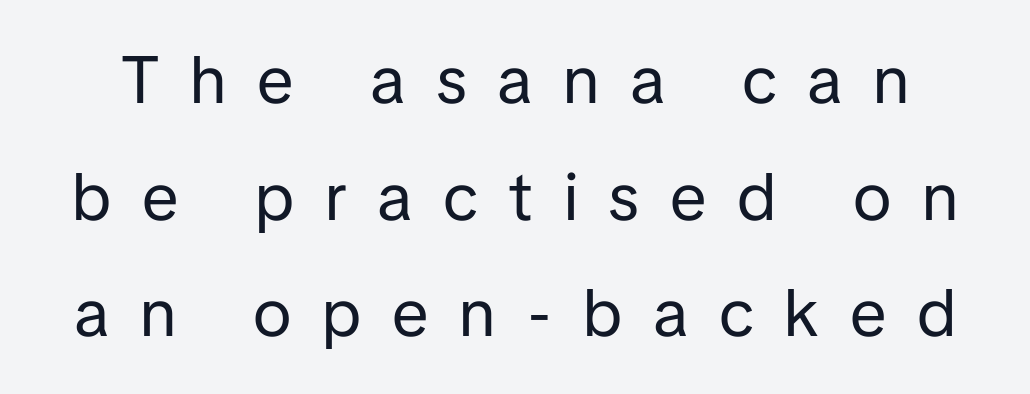
The gap between lines stays unmarked. The rendering uses natural spacing where letterforms have individual widths. The gaps between neighbouring characters are conspicuously large. Designer's note — italics off, roman on. The letterforms sit at book weight or below. Note: no serifs on the glyphs.
